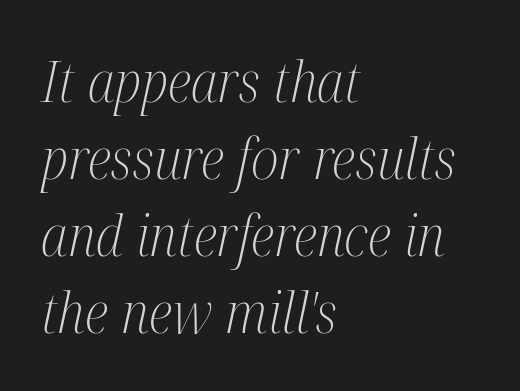
The image shows 57 px light, condensed serif type, italic (leaning right); set left-aligned, normal line spacing (1.35x), normal letter spacing, not underlined; medium stroke contrast and a medium x-height.
